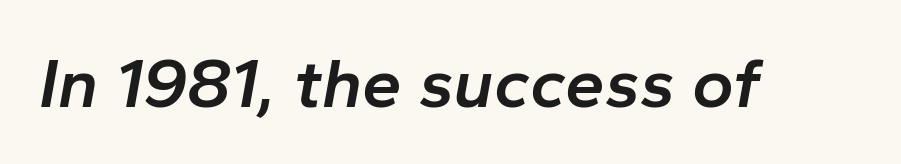
Q: Is the text bold? A: Semi-bold.
Q: Is the text italic (slanted)? A: Yes, it leans right by about 10 degrees.
Q: Is the text underlined? A: No.
Q: Is the spacing between letters normal or unusually wide? A: Normal.
Q: Width (condensed, normal, or wide)? A: Normal.
Q: Stroke contrast? A: Low.
Q: x-height? A: Medium.
Q: Monospaced? A: No.
